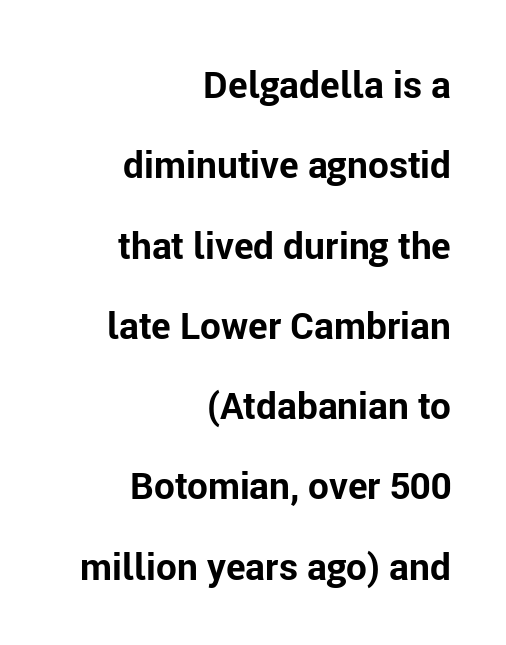
The image shows 37 px bold sans-serif type, upright; set right-aligned, loose line spacing (2.17x), normal letter spacing, not underlined; low stroke contrast and a medium x-height.
